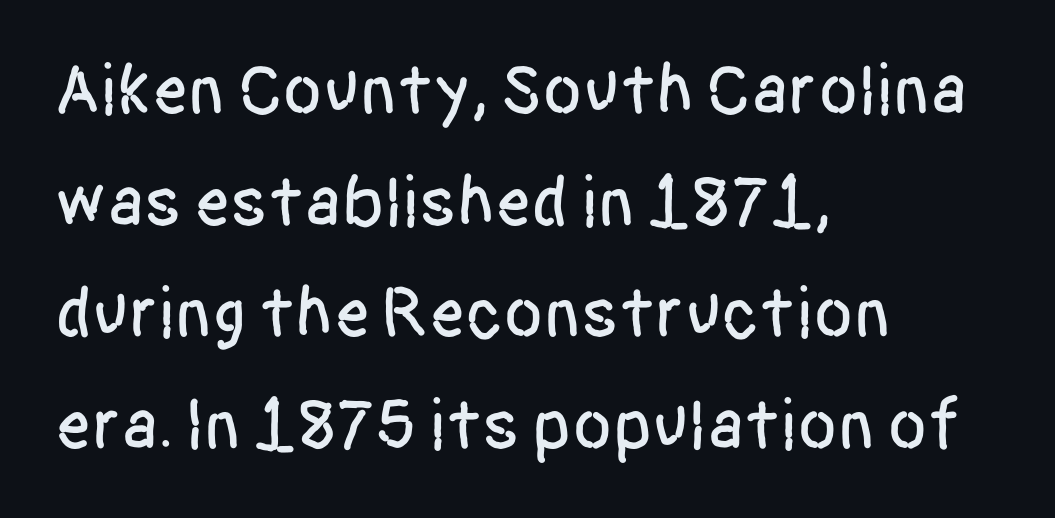
{"serif": "no", "italic": "no", "width": "condensed", "stroke_contrast": "low", "x_height": "large", "monospaced": "no", "underline": "no", "align": "left", "line_spacing": "normal", "line_spacing_ratio": 1.55, "letter_spacing": "normal", "letter_spacing_em": 0.0, "glyph_px": 72}
